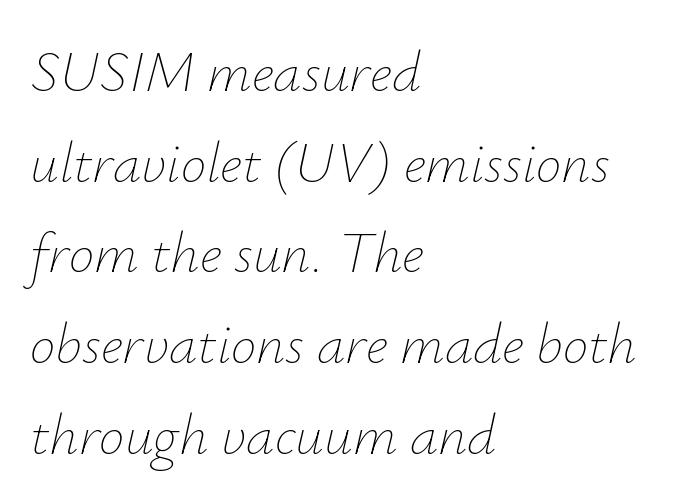
{"italic": "yes", "lean": "right", "slant_degrees": 12, "bold": "no", "weight": "thin", "width": "normal", "stroke_contrast": "low", "x_height": "small", "monospaced": "no", "underline": "no", "align": "left", "line_spacing": "normal", "line_spacing_ratio": 1.59, "letter_spacing": "normal", "letter_spacing_em": 0.0, "glyph_px": 57}
